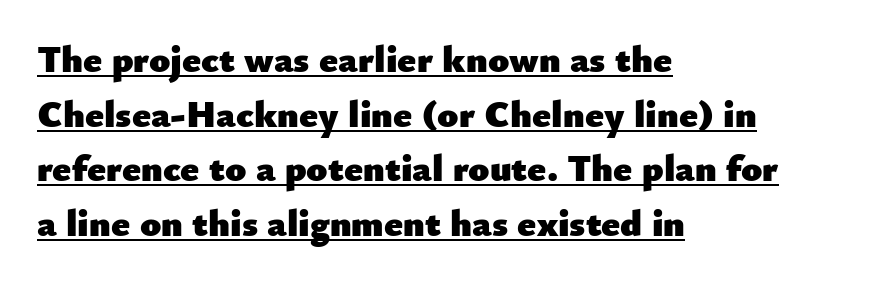
Q: Is the text bold? A: Yes.
Q: Is the text italic (slanted)? A: No, it is upright.
Q: Is the typeface a serif or a sans-serif typeface? A: Sans-serif.
Q: Is the text underlined? A: Yes.
Q: How is the paragraph aligned? A: Left-aligned.
Q: Is the spacing between letters normal or unusually wide? A: Normal.
Q: Is the spacing between lines tight, normal or loose? A: Normal.
Q: Width (condensed, normal, or wide)? A: Normal.
Q: Stroke contrast? A: Low.
Q: x-height? A: Small.
Q: Monospaced? A: No.
